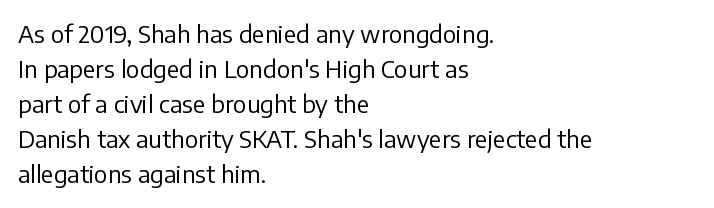
The image shows 24 px text type, upright; set left-aligned, normal line spacing (1.46x), normal letter spacing, not underlined.
